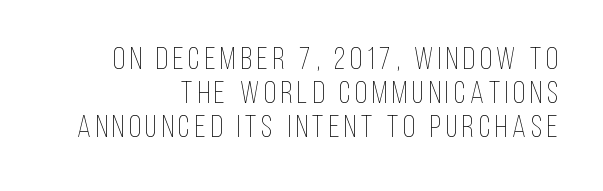
Q: Is the text bold? A: No.
Q: Is the text italic (slanted)? A: No, it is upright.
Q: Is the text underlined? A: No.
Q: How is the paragraph aligned? A: Right-aligned.
Q: Is the spacing between lines tight, normal or loose? A: Tight.
Q: Width (condensed, normal, or wide)? A: Condensed.
Q: Stroke contrast? A: Low.
Q: x-height? A: Large.
Q: Monospaced? A: No.
